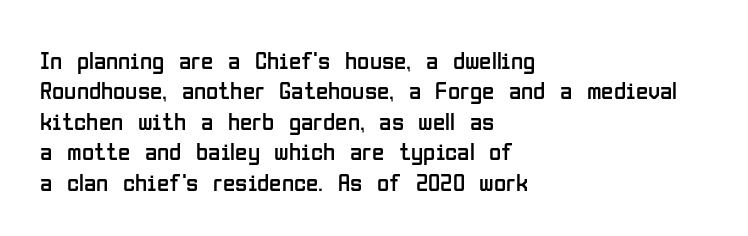
The image shows 25 px text type, upright; set left-aligned, line spacing 1.22x, normal letter spacing, not underlined.
